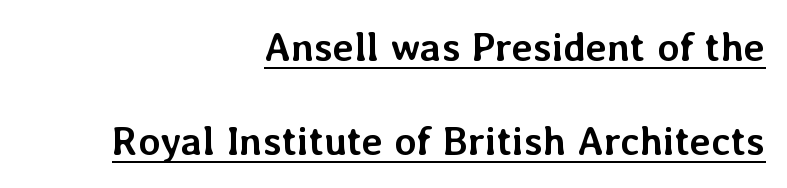
The image shows 40 px semibold type, upright; set right-aligned, loose line spacing (2.36x), normal letter spacing, underlined; low stroke contrast and a medium x-height.
